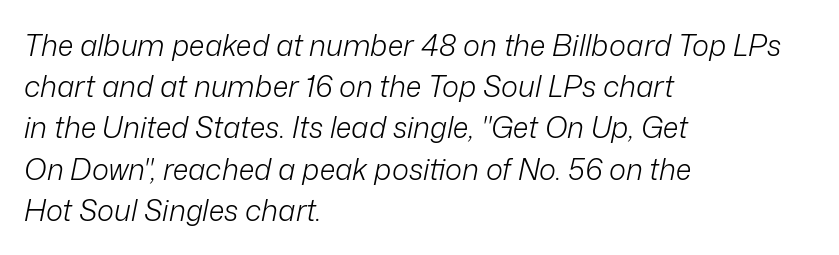
Q: Is the text bold? A: No.
Q: Is the text italic (slanted)? A: Yes, it leans right by about 12 degrees.
Q: Is the text underlined? A: No.
Q: How is the paragraph aligned? A: Left-aligned.
Q: Is the spacing between letters normal or unusually wide? A: Normal.
Q: Is the spacing between lines tight, normal or loose? A: Normal.
Q: Width (condensed, normal, or wide)? A: Normal.
Q: Stroke contrast? A: Low.
Q: x-height? A: Medium.
Q: Monospaced? A: No.
